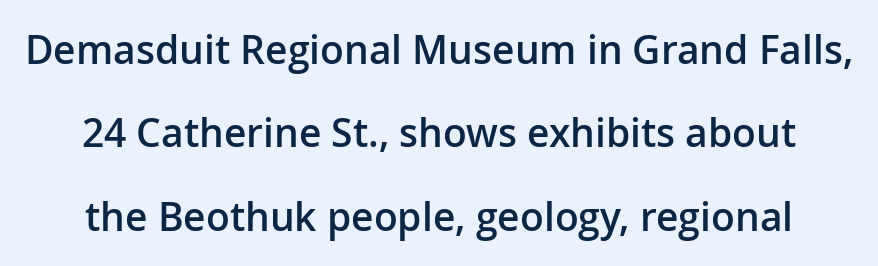
Here the designer chose a conventional face with non-uniform glyph widths. The typography opts for an upright posture over an oblique one. Font category for this specimen: sans-serif. This sample trades compactness for vertical openness between lines. The space beneath each line is pristine and unruled.
